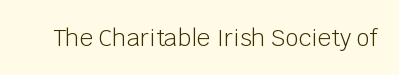
Q: Is the text bold? A: No.
Q: Is the text italic (slanted)? A: No, it is upright.
Q: Is the text underlined? A: No.
Q: Is the spacing between letters normal or unusually wide? A: Normal.
